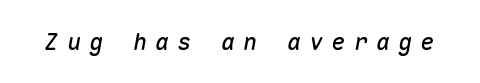
The image shows 23 px text type, italic (leaning right); set unusually wide letter spacing (+0.36 em), not underlined.
